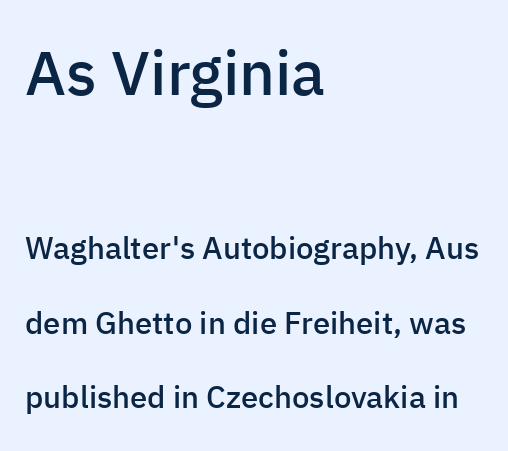
Q: Is the text bold? A: Semi-bold.
Q: Is the text italic (slanted)? A: No, it is upright.
Q: Is the typeface a serif or a sans-serif typeface? A: Sans-serif.
Q: Is the text underlined? A: No.
Q: How is the paragraph aligned? A: Left-aligned.
Q: Is the spacing between letters normal or unusually wide? A: Normal.
Q: Is the spacing between lines tight, normal or loose? A: Loose.
Q: Which block of text is set in a larger size, the first (top) or the second (bottom)? A: The first (top) one.
Q: Width (condensed, normal, or wide)? A: Normal.
Q: Stroke contrast? A: Low.
Q: x-height? A: Medium.
Q: Monospaced? A: No.
